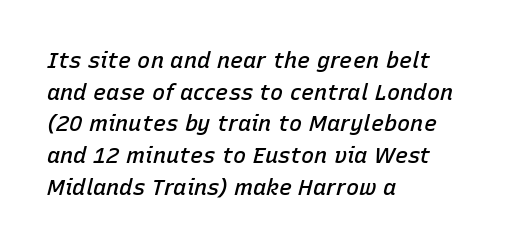
Q: Is the text bold? A: Semi-bold.
Q: Is the text italic (slanted)? A: Yes, it leans right by about 15 degrees.
Q: Is the text underlined? A: No.
Q: How is the paragraph aligned? A: Left-aligned.
Q: Is the spacing between letters normal or unusually wide? A: Normal.
Q: Is the spacing between lines tight, normal or loose? A: Normal.
